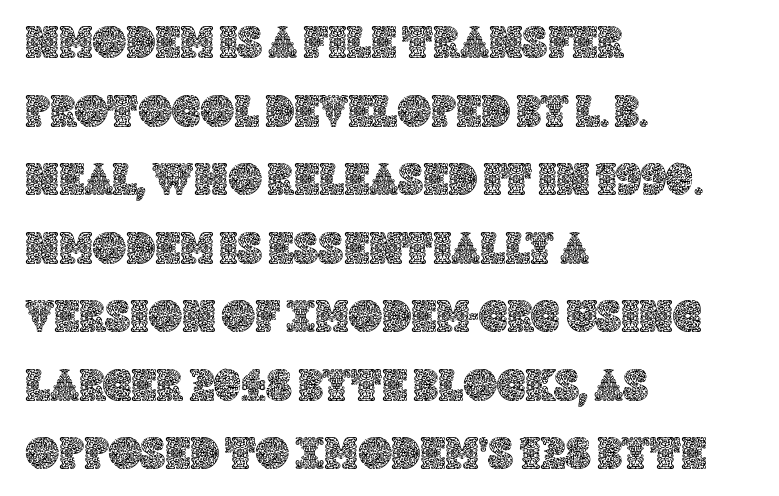
{"italic": "no", "width": "normal", "x_height": "large", "monospaced": "no", "underline": "no", "align": "left", "line_spacing": "normal", "line_spacing_ratio": 1.49, "letter_spacing": "normal", "letter_spacing_em": 0.0, "glyph_px": 46}
